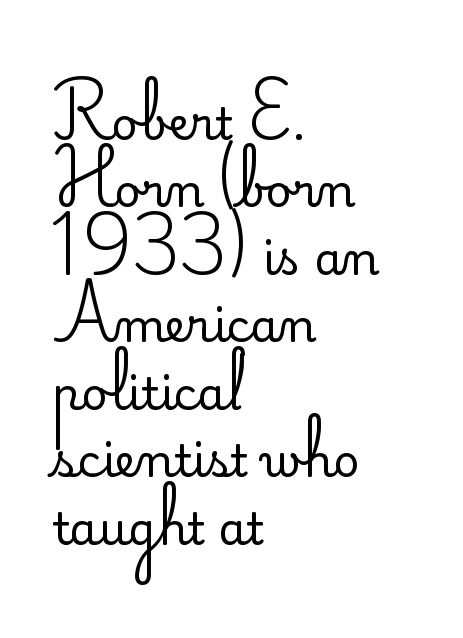
{"serif": "no", "italic": "no", "bold": "no", "weight": "regular", "width": "normal", "stroke_contrast": "low", "x_height": "small", "monospaced": "no", "underline": "no", "align": "left", "line_spacing": "normal", "line_spacing_ratio": 1.5, "letter_spacing": "normal", "letter_spacing_em": 0.0, "glyph_px": 45}
